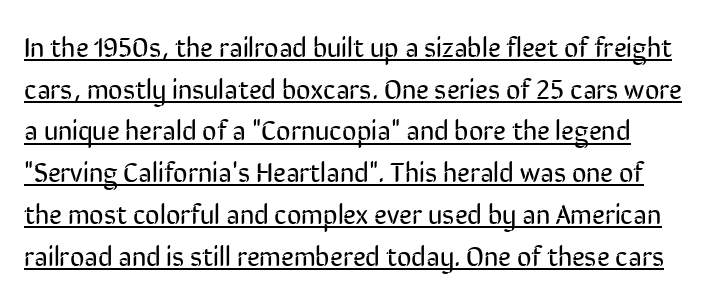
{"serif": "no", "italic": "no", "bold": "no", "weight": "regular", "width": "condensed", "stroke_contrast": "low", "x_height": "medium", "monospaced": "no", "underline": "yes", "line_spacing": "normal", "line_spacing_ratio": 1.49, "letter_spacing": "normal", "letter_spacing_em": 0.0, "glyph_px": 28}
